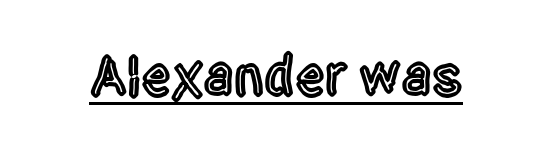
The image shows 59 px condensed sans-serif type, upright; set normal letter spacing, underlined; a large x-height.
